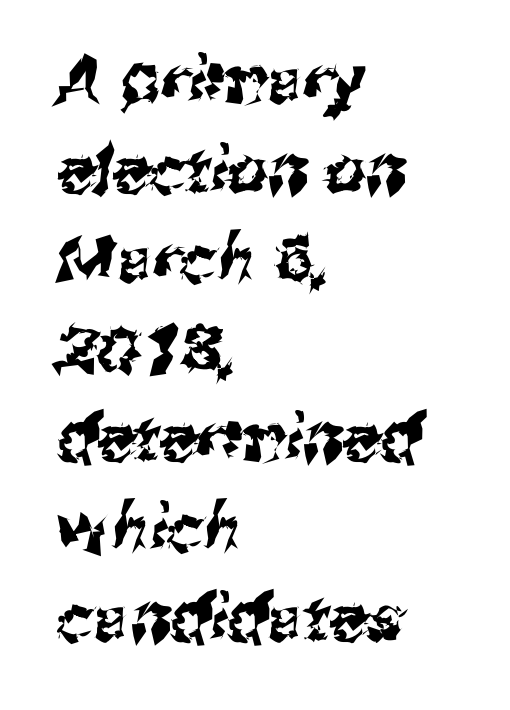
{"serif": "no", "width": "normal", "stroke_contrast": "medium", "x_height": "medium", "monospaced": "no", "underline": "no", "align": "left", "line_spacing": "normal", "line_spacing_ratio": 1.4, "letter_spacing": "normal", "letter_spacing_em": 0.0, "glyph_px": 64}
